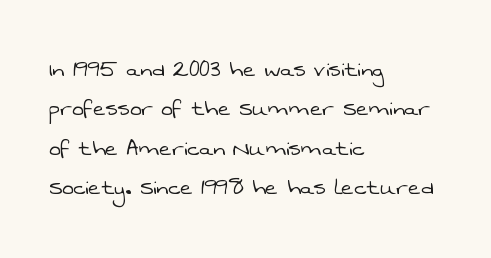
The image shows 27 px text type; set left-aligned, normal line spacing (1.46x), normal letter spacing, not underlined.
